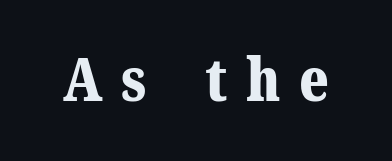
{"serif": "yes", "italic": "no", "bold": "yes", "weight": "bold", "width": "normal", "stroke_contrast": "medium", "x_height": "medium", "monospaced": "no", "underline": "no", "letter_spacing": "wide", "letter_spacing_em": 0.31, "glyph_px": 60}
